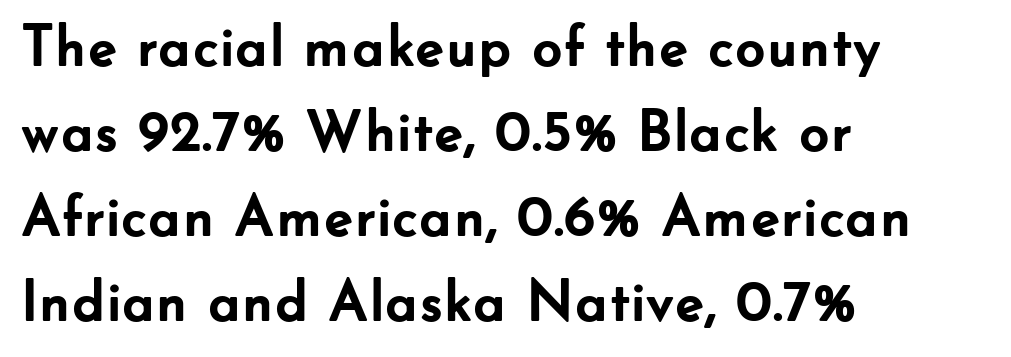
The area under the type is left untouched. Typographic density is high because the face is bold. It's the straight-up-and-down kind of type. Is the block centered? No — it sits flush against the left margin. These lines are rendered in a variable-pitch font. Horizontal bands of white between lines are of average thickness.
